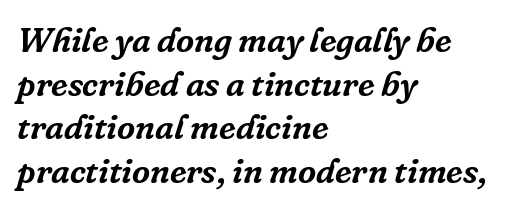
{"serif": "yes", "italic": "yes", "lean": "right", "slant_degrees": 16, "width": "normal", "stroke_contrast": "low", "x_height": "medium", "monospaced": "no", "underline": "no", "align": "left", "line_spacing": "normal", "line_spacing_ratio": 1.25, "letter_spacing": "normal", "letter_spacing_em": 0.0, "glyph_px": 35}
